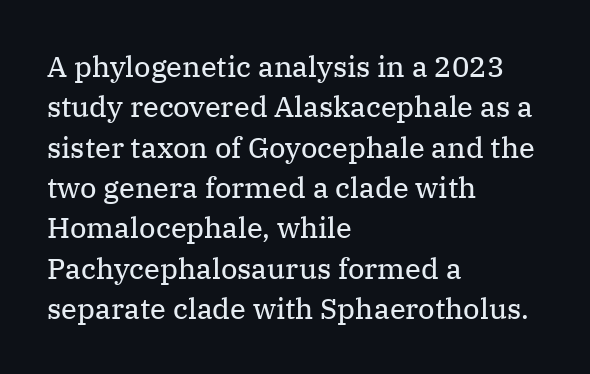
{"serif": "yes", "italic": "no", "bold": "no", "weight": "regular", "width": "normal", "stroke_contrast": "medium", "x_height": "medium", "monospaced": "no", "underline": "no", "align": "left", "line_spacing": "normal", "line_spacing_ratio": 1.39, "letter_spacing": "normal", "letter_spacing_em": 0.0, "glyph_px": 29}
